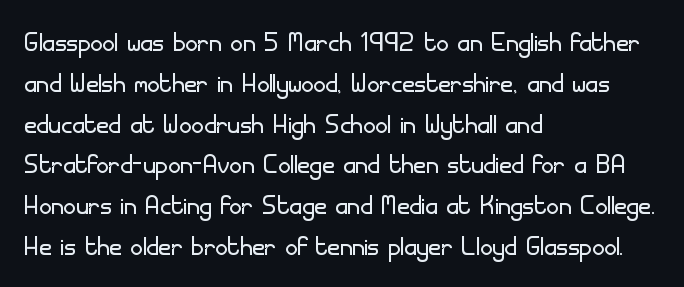
{"serif": "no", "italic": "no", "bold": "no", "weight": "light", "width": "normal", "stroke_contrast": "low", "x_height": "small", "monospaced": "no", "underline": "no", "align": "left", "line_spacing_ratio": 1.2, "letter_spacing": "normal", "letter_spacing_em": 0.0, "glyph_px": 34}
